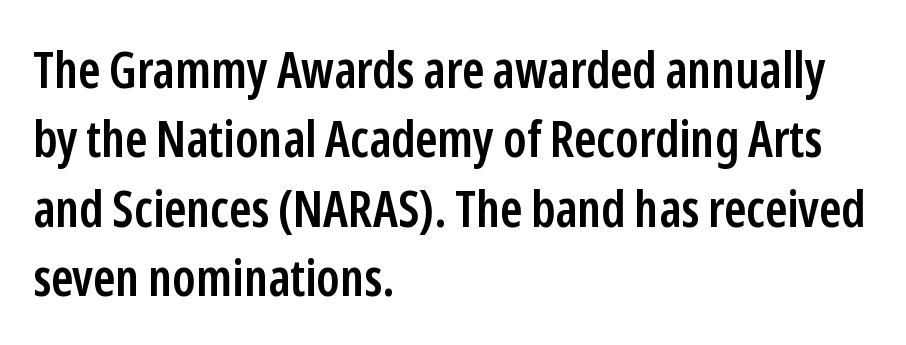
Q: Is the text bold? A: Semi-bold.
Q: Is the text italic (slanted)? A: No, it is upright.
Q: Is the typeface a serif or a sans-serif typeface? A: Sans-serif.
Q: Is the text underlined? A: No.
Q: How is the paragraph aligned? A: Left-aligned.
Q: Is the spacing between letters normal or unusually wide? A: Normal.
Q: Is the spacing between lines tight, normal or loose? A: Normal.
Q: Width (condensed, normal, or wide)? A: Condensed.
Q: Stroke contrast? A: Low.
Q: x-height? A: Medium.
Q: Monospaced? A: No.
